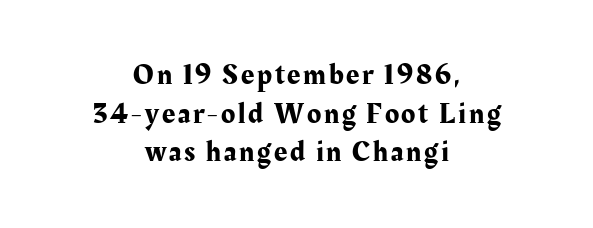
Q: Is the text italic (slanted)? A: No, it is upright.
Q: Is the typeface a serif or a sans-serif typeface? A: Serif.
Q: Is the text underlined? A: No.
Q: How is the paragraph aligned? A: Centered.
Q: Is the spacing between lines tight, normal or loose? A: Normal.
Q: Width (condensed, normal, or wide)? A: Normal.
Q: Stroke contrast? A: Medium.
Q: x-height? A: Medium.
Q: Monospaced? A: No.
